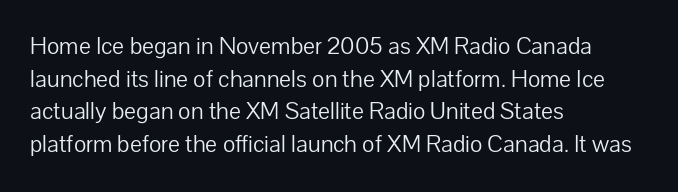
Q: Is the text bold? A: No.
Q: Is the text italic (slanted)? A: No, it is upright.
Q: Is the text underlined? A: No.
Q: How is the paragraph aligned? A: Left-aligned.
Q: Is the spacing between letters normal or unusually wide? A: Normal.
Q: Is the spacing between lines tight, normal or loose? A: Normal.
